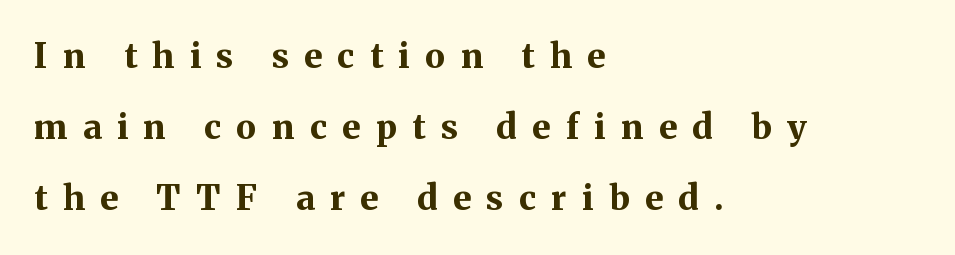
Q: Is the text bold? A: Yes.
Q: Is the text italic (slanted)? A: No, it is upright.
Q: Is the typeface a serif or a sans-serif typeface? A: Serif.
Q: Is the text underlined? A: No.
Q: How is the paragraph aligned? A: Left-aligned.
Q: Is the spacing between letters normal or unusually wide? A: Unusually wide.
Q: Is the spacing between lines tight, normal or loose? A: Loose.
Q: Width (condensed, normal, or wide)? A: Normal.
Q: Stroke contrast? A: Medium.
Q: x-height? A: Medium.
Q: Monospaced? A: No.
